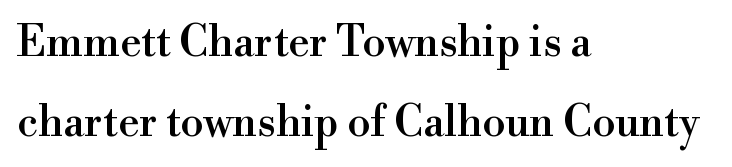
The image shows 42 px serif type, upright; set left-aligned, loose line spacing (1.9x), normal letter spacing, not underlined; a small x-height.
